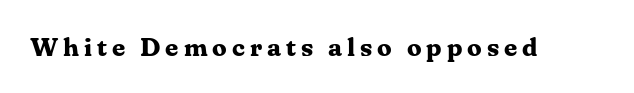
Heavy, bold letterforms. Tall strokes in this sample are plumb rather than angled. The strip under each line holds only bare page.
